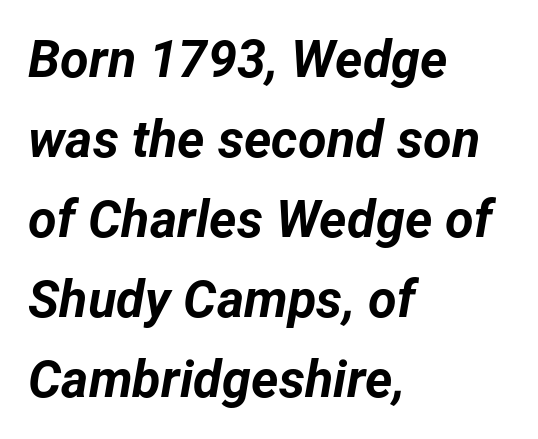
{"italic": "yes", "lean": "right", "slant_degrees": 12, "bold": "yes", "weight": "bold", "width": "normal", "stroke_contrast": "low", "x_height": "medium", "monospaced": "no", "underline": "no", "align": "left", "line_spacing": "normal", "line_spacing_ratio": 1.54, "letter_spacing": "normal", "letter_spacing_em": 0.0, "glyph_px": 52}
